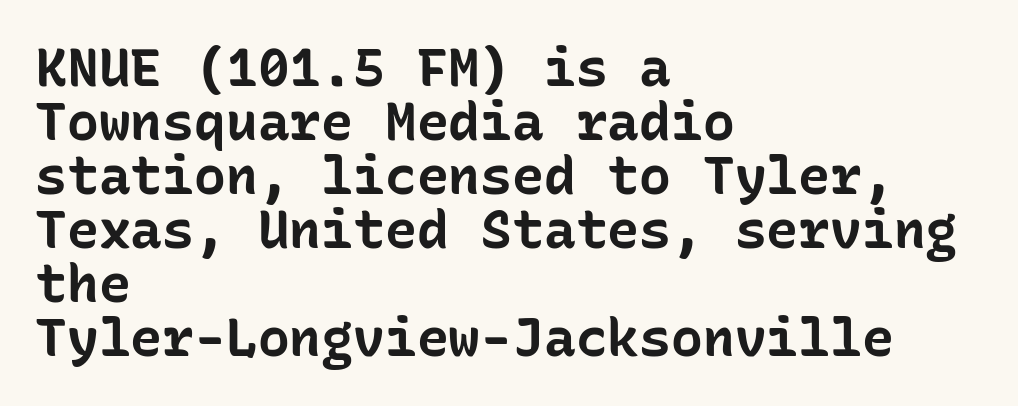
Q: Is the text bold? A: Yes.
Q: Is the text italic (slanted)? A: No, it is upright.
Q: Is the typeface a serif or a sans-serif typeface? A: Sans-serif.
Q: Is the text underlined? A: No.
Q: How is the paragraph aligned? A: Left-aligned.
Q: Is the spacing between letters normal or unusually wide? A: Normal.
Q: Is the spacing between lines tight, normal or loose? A: Tight.
Q: Width (condensed, normal, or wide)? A: Normal.
Q: Stroke contrast? A: Low.
Q: x-height? A: Medium.
Q: Monospaced? A: Yes.
